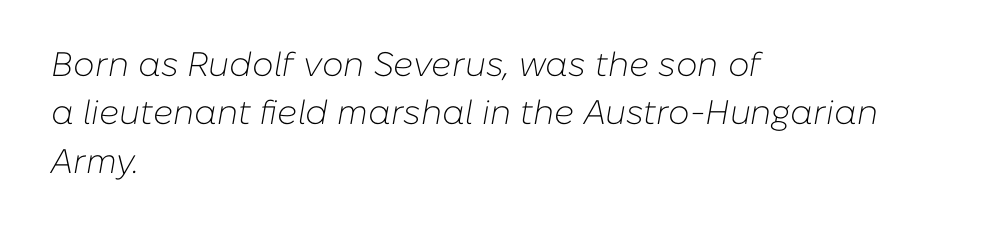
{"italic": "yes", "lean": "right", "slant_degrees": 10, "bold": "no", "weight": "light", "width": "normal", "stroke_contrast": "low", "x_height": "medium", "monospaced": "no", "underline": "no", "align": "left", "line_spacing": "normal", "line_spacing_ratio": 1.42, "letter_spacing": "normal", "letter_spacing_em": 0.0, "glyph_px": 34}
